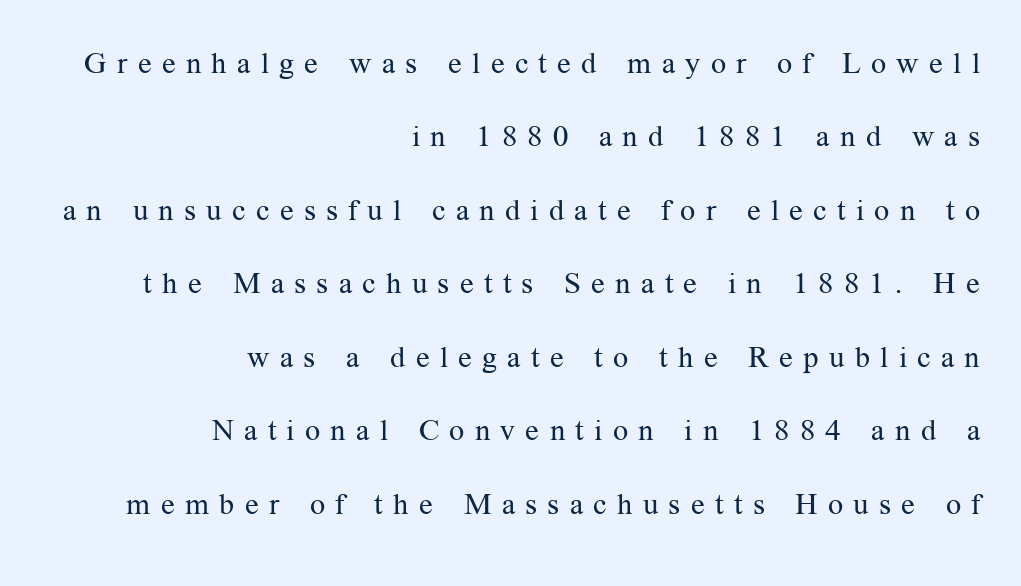
Q: Is the text bold? A: No.
Q: Is the text italic (slanted)? A: No, it is upright.
Q: Is the typeface a serif or a sans-serif typeface? A: Serif.
Q: Is the text underlined? A: No.
Q: How is the paragraph aligned? A: Right-aligned.
Q: Is the spacing between letters normal or unusually wide? A: Unusually wide.
Q: Is the spacing between lines tight, normal or loose? A: Loose.
Q: Width (condensed, normal, or wide)? A: Normal.
Q: Stroke contrast? A: Medium.
Q: x-height? A: Medium.
Q: Monospaced? A: No.
